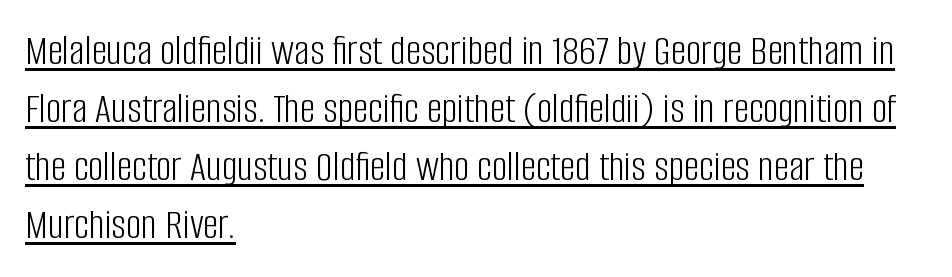
Looks like regular typesetting: each glyph gets only the width it needs. The passage shown is underscored from start to finish. Weight: regular or lighter. If you drew a ruler down the left edge, every line would touch it. Honestly, the letter spacing is just normal — you wouldn't notice it. Does the leading feel generous? No, just average.
